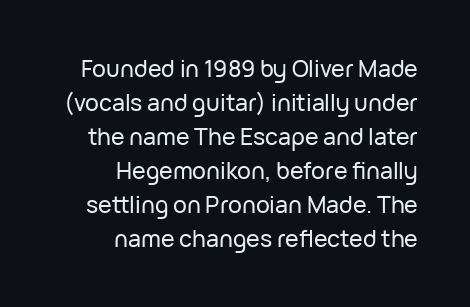
Q: Is the text italic (slanted)? A: No, it is upright.
Q: Is the text underlined? A: No.
Q: How is the paragraph aligned? A: Right-aligned.
Q: Is the spacing between letters normal or unusually wide? A: Normal.
Q: Is the spacing between lines tight, normal or loose? A: Normal.
